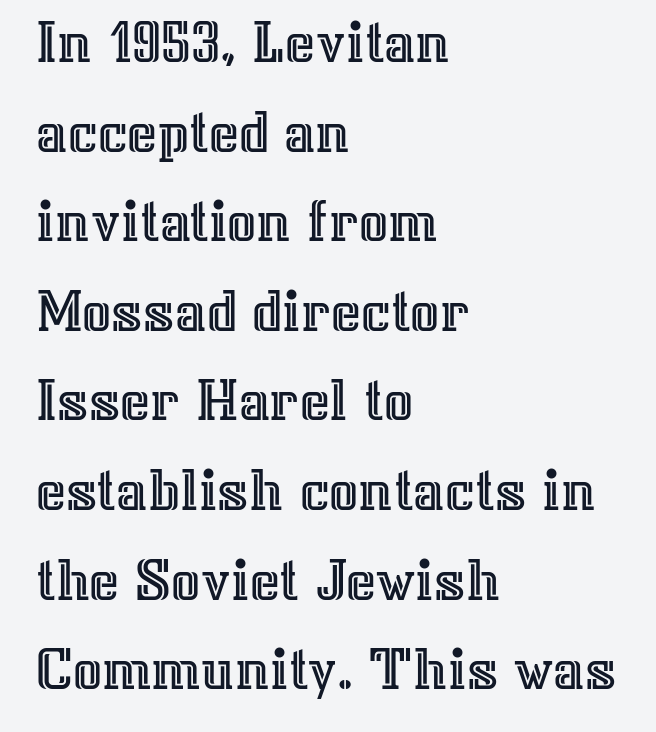
{"italic": "no", "width": "normal", "x_height": "medium", "monospaced": "no", "underline": "no", "align": "left", "line_spacing": "normal", "line_spacing_ratio": 1.4, "letter_spacing": "normal", "letter_spacing_em": 0.0, "glyph_px": 64}
